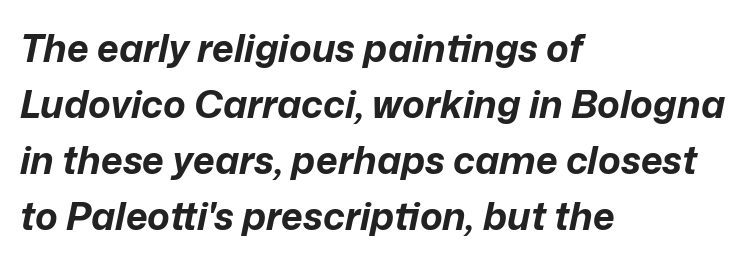
Q: Is the text bold? A: Yes.
Q: Is the text italic (slanted)? A: Yes, it leans right by about 12 degrees.
Q: Is the text underlined? A: No.
Q: How is the paragraph aligned? A: Left-aligned.
Q: Is the spacing between letters normal or unusually wide? A: Normal.
Q: Is the spacing between lines tight, normal or loose? A: Normal.
Q: Width (condensed, normal, or wide)? A: Normal.
Q: Stroke contrast? A: Low.
Q: x-height? A: Medium.
Q: Monospaced? A: No.
